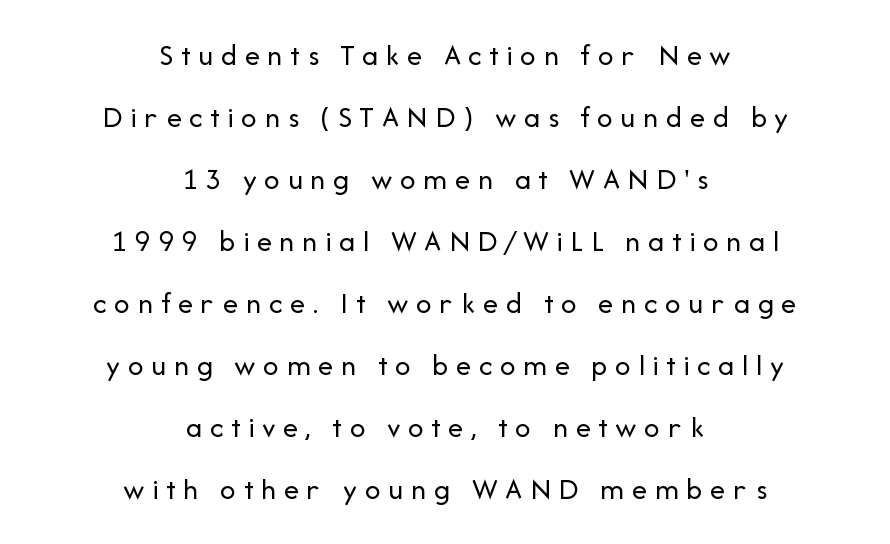
{"serif": "no", "italic": "no", "bold": "no", "weight": "regular", "width": "normal", "stroke_contrast": "low", "x_height": "medium", "monospaced": "no", "underline": "no", "align": "center", "line_spacing": "loose", "line_spacing_ratio": 2.0, "letter_spacing": "wide", "letter_spacing_em": 0.24, "glyph_px": 31}
